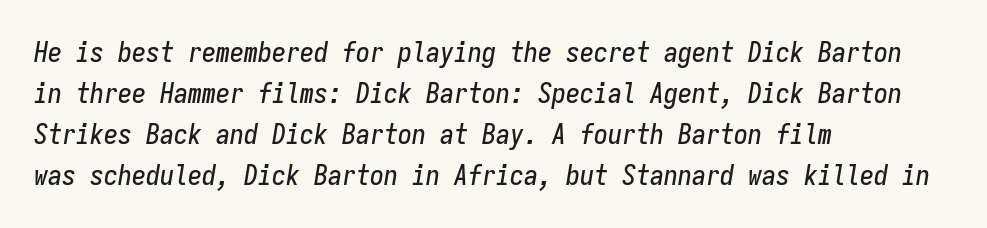
{"italic": "yes", "lean": "right", "slant_degrees": 9, "width": "condensed", "stroke_contrast": "low", "x_height": "medium", "monospaced": "yes", "underline": "no", "align": "left", "line_spacing": "normal", "line_spacing_ratio": 1.47, "letter_spacing": "normal", "letter_spacing_em": 0.0, "glyph_px": 28}
